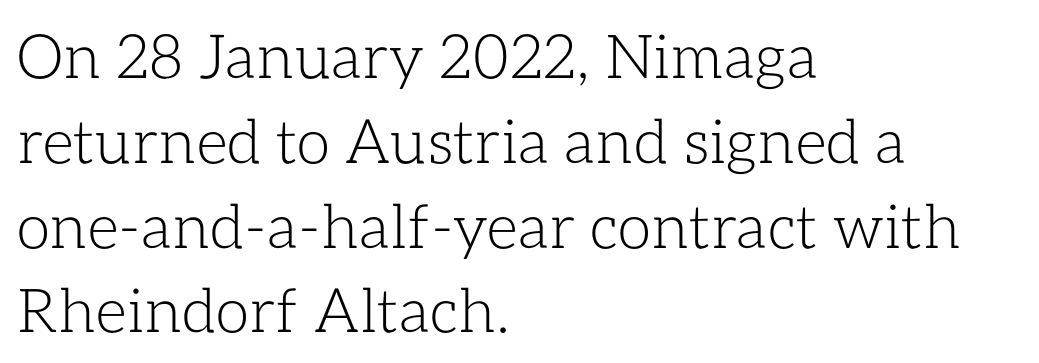
{"italic": "no", "bold": "no", "weight": "light", "width": "normal", "stroke_contrast": "low", "x_height": "medium", "monospaced": "no", "underline": "no", "align": "left", "line_spacing": "normal", "line_spacing_ratio": 1.39, "letter_spacing": "normal", "letter_spacing_em": 0.0, "glyph_px": 61}
